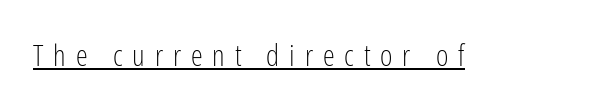
The image shows 30 px light, condensed sans-serif type, upright; set unusually wide letter spacing (+0.33 em), underlined; low stroke contrast and a medium x-height.
